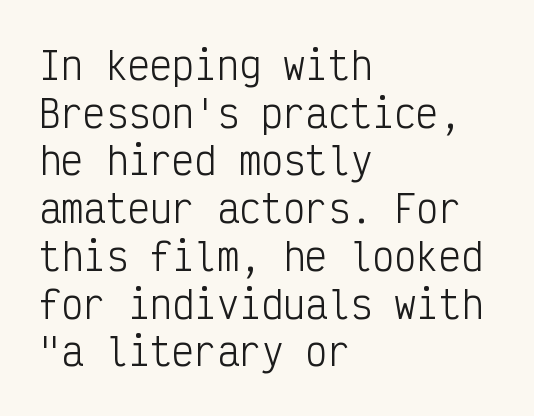
Q: Is the text bold? A: No.
Q: Is the text italic (slanted)? A: No, it is upright.
Q: Is the typeface a serif or a sans-serif typeface? A: Sans-serif.
Q: Is the text underlined? A: No.
Q: How is the paragraph aligned? A: Left-aligned.
Q: Is the spacing between letters normal or unusually wide? A: Normal.
Q: Is the spacing between lines tight, normal or loose? A: Normal.
Q: Width (condensed, normal, or wide)? A: Condensed.
Q: Stroke contrast? A: Low.
Q: x-height? A: Medium.
Q: Monospaced? A: Yes.
